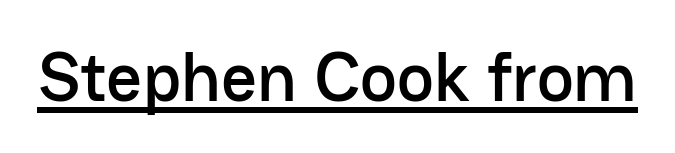
{"serif": "no", "italic": "no", "width": "normal", "stroke_contrast": "low", "x_height": "medium", "monospaced": "no", "underline": "yes", "letter_spacing": "normal", "letter_spacing_em": 0.0, "glyph_px": 70}
